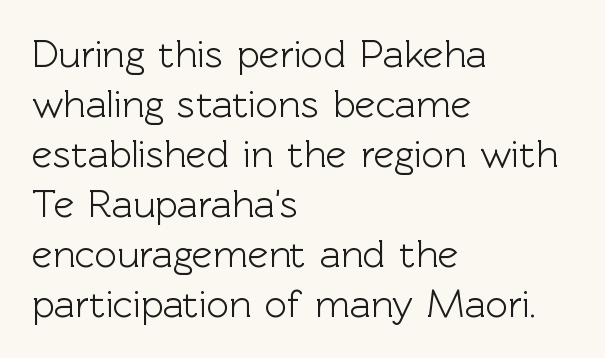
Each line starts at the same left margin while the right side varies. The passage shown is typed in a proportional face where columns would drift. Here the glyphs are tracked normally, forming tight word shapes. The text was rendered using a sans face with plain stroke endings. A typesetter would call this leading conventional body-copy spacing.
